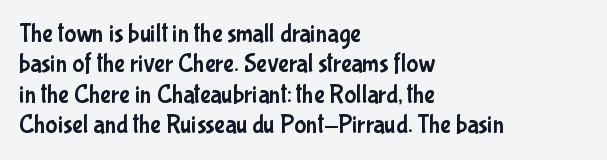
The typography opts for an upright posture over an oblique one. The letterforms sit shoulder to shoulder at normal distance. Compared with a centered layout, this one pins lines to the left instead. Descenders are the only things crossing below the line.
